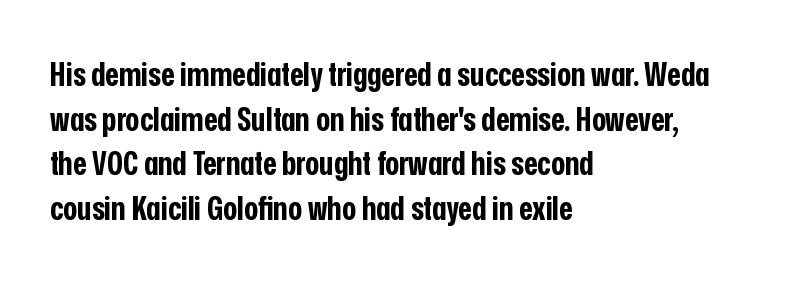
Q: Is the text bold? A: Yes.
Q: Is the text italic (slanted)? A: No, it is upright.
Q: Is the typeface a serif or a sans-serif typeface? A: Sans-serif.
Q: Is the text underlined? A: No.
Q: How is the paragraph aligned? A: Left-aligned.
Q: Is the spacing between letters normal or unusually wide? A: Normal.
Q: Is the spacing between lines tight, normal or loose? A: Normal.
Q: Width (condensed, normal, or wide)? A: Condensed.
Q: Stroke contrast? A: Low.
Q: x-height? A: Medium.
Q: Monospaced? A: No.
